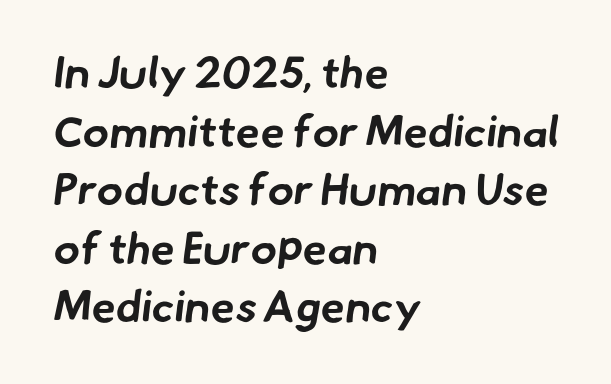
Leftover space on each line is placed entirely after the last word. Chunky letters — that's bold for sure. The area under the type is left untouched. This is sans-serif lettering, the kind often seen on screens and signage.
